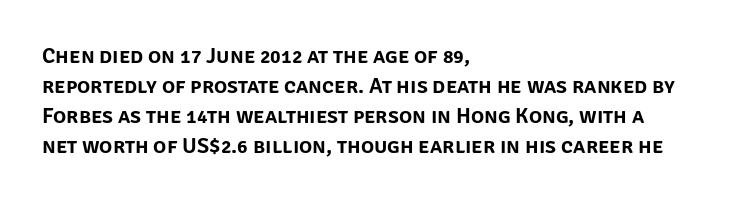
The image shows 22 px text type, upright; set left-aligned, normal line spacing (1.36x), normal letter spacing, not underlined.
